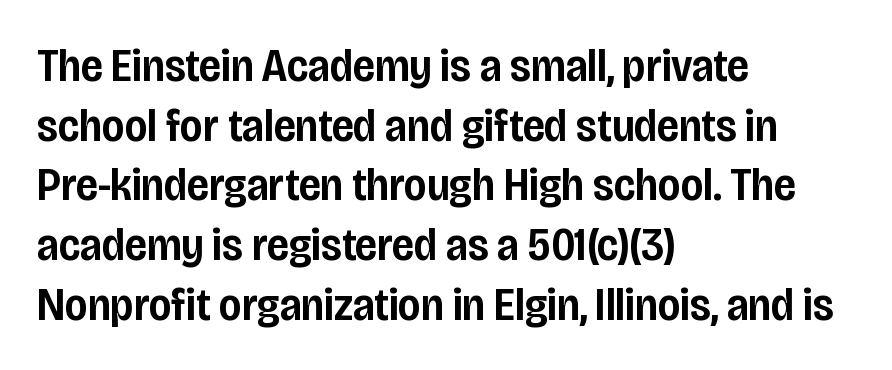
Q: Is the text bold? A: Semi-bold.
Q: Is the text italic (slanted)? A: No, it is upright.
Q: Is the typeface a serif or a sans-serif typeface? A: Sans-serif.
Q: Is the text underlined? A: No.
Q: How is the paragraph aligned? A: Left-aligned.
Q: Is the spacing between letters normal or unusually wide? A: Normal.
Q: Is the spacing between lines tight, normal or loose? A: Normal.
Q: Width (condensed, normal, or wide)? A: Condensed.
Q: Stroke contrast? A: Low.
Q: x-height? A: Large.
Q: Monospaced? A: No.
